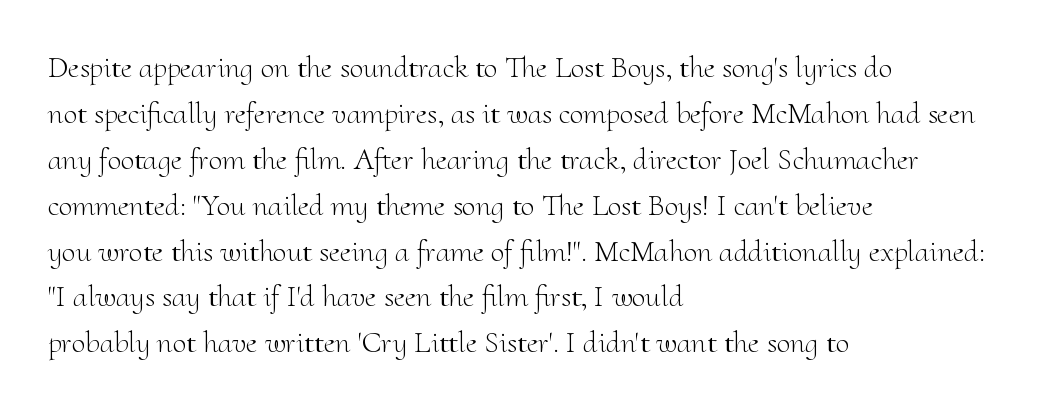
The image shows 31 px light serif type, upright; set left-aligned, normal line spacing (1.48x), normal letter spacing, not underlined; medium stroke contrast and a small x-height.
